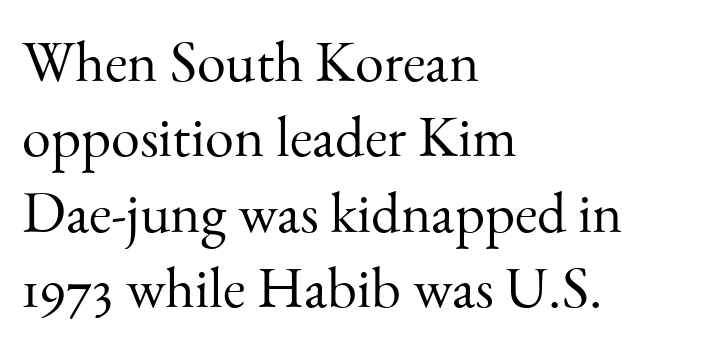
{"serif": "yes", "italic": "no", "bold": "no", "weight": "light", "width": "normal", "stroke_contrast": "medium", "x_height": "small", "monospaced": "no", "underline": "no", "align": "left", "line_spacing": "normal", "line_spacing_ratio": 1.3, "letter_spacing": "normal", "letter_spacing_em": 0.0, "glyph_px": 58}
